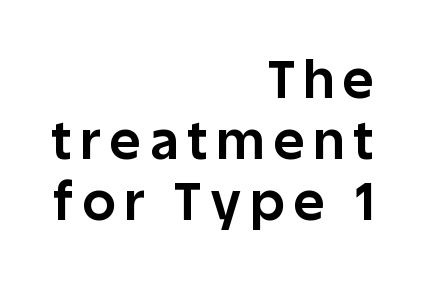
Line endings align vertically; line beginnings do not. This sample has the flowing, uneven cadence of proportional lettering. Pretty heavy lettering here — definitely bold. Observe the absence of serifs on each vertical stroke in this sample. The gap between lines stays unmarked.
